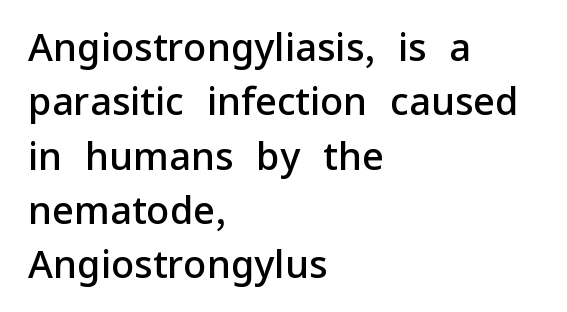
{"serif": "no", "italic": "no", "bold": "semi", "weight": "semibold", "width": "normal", "stroke_contrast": "low", "x_height": "medium", "monospaced": "no", "underline": "no", "align": "left", "line_spacing": "normal", "line_spacing_ratio": 1.43, "letter_spacing": "normal", "letter_spacing_em": 0.0, "glyph_px": 38}
